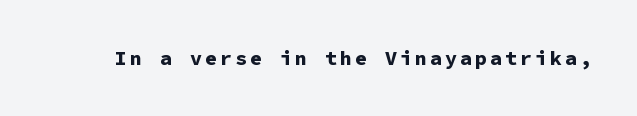
The type sits square on the baseline with zero lean. Lines of text with bare space underneath. Does the weight exceed regular? Yes, all the way to bold.
